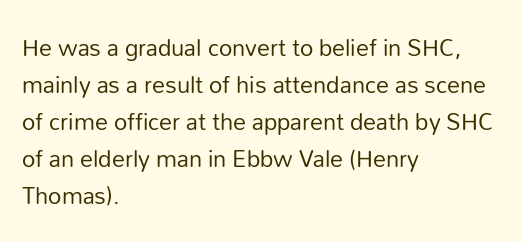
Rule under the text: the space is simply empty. The tracking reads as untouched default to a designer's eye. Compared with a typical body face, this is equally light or lighter still. A student would call this left alignment; a typographer would say flush left, rag right. The rows are spaced the way most documents space them.
